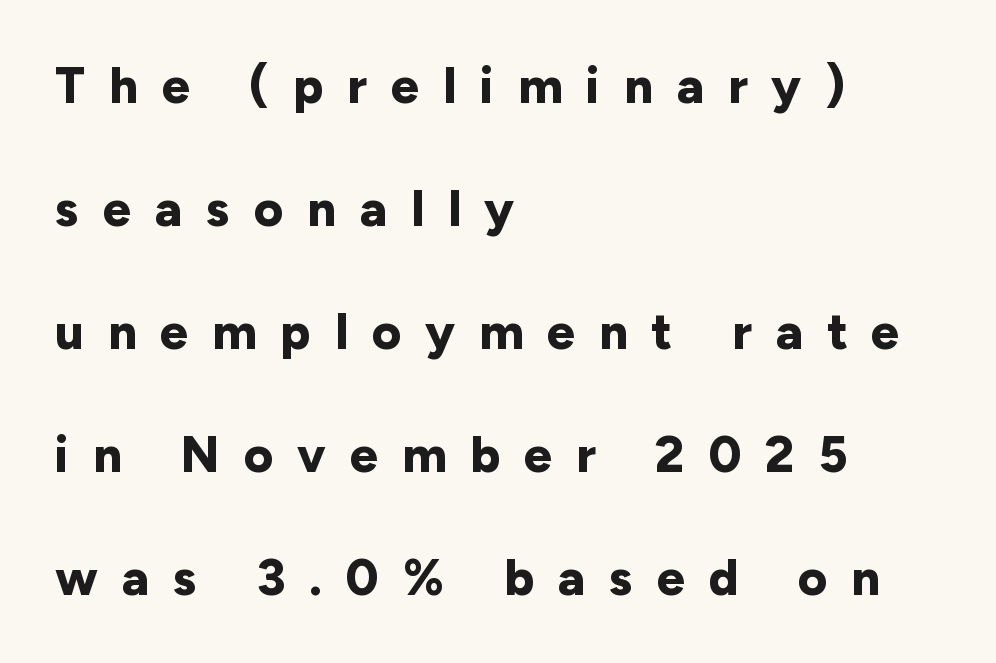
The image shows 50 px bold sans-serif type, upright; set left-aligned, loose line spacing (2.46x), unusually wide letter spacing (+0.48 em), not underlined; low stroke contrast and a medium x-height.
